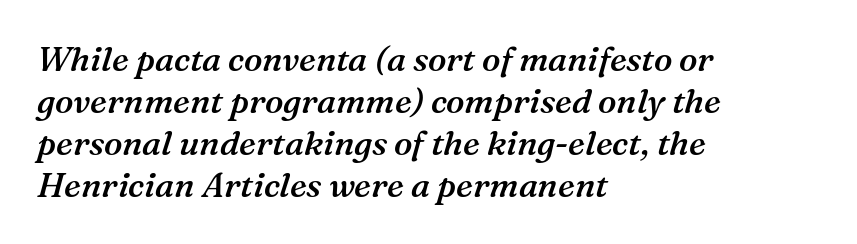
The image shows 34 px semibold serif type, italic (leaning right); set left-aligned, line spacing 1.24x, normal letter spacing, not underlined; medium stroke contrast and a medium x-height.
